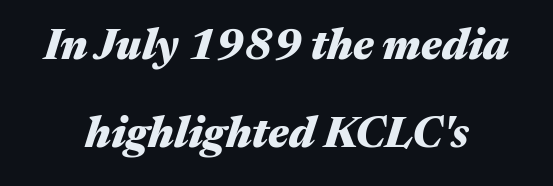
{"italic": "yes", "lean": "right", "slant_degrees": 17, "bold": "yes", "weight": "heavy", "width": "wide", "stroke_contrast": "medium", "x_height": "medium", "monospaced": "no", "underline": "no", "align": "center", "line_spacing": "loose", "line_spacing_ratio": 2.04, "letter_spacing": "normal", "letter_spacing_em": 0.0, "glyph_px": 43}
